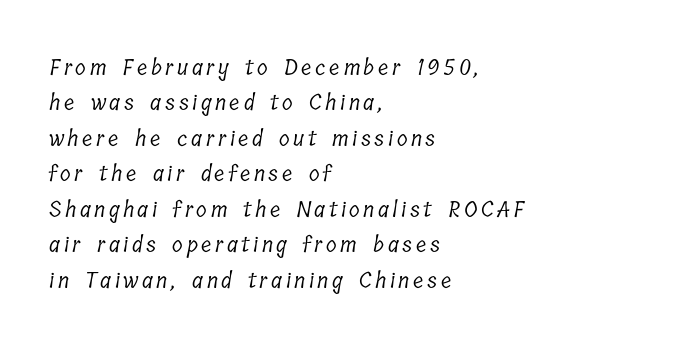
The paragraph shown leans on its left margin. This block has exactly the height ordinary leading produces. The typeface has the unassuming heft of standard copy or less. Only glyphs here, with clear space below each row.
